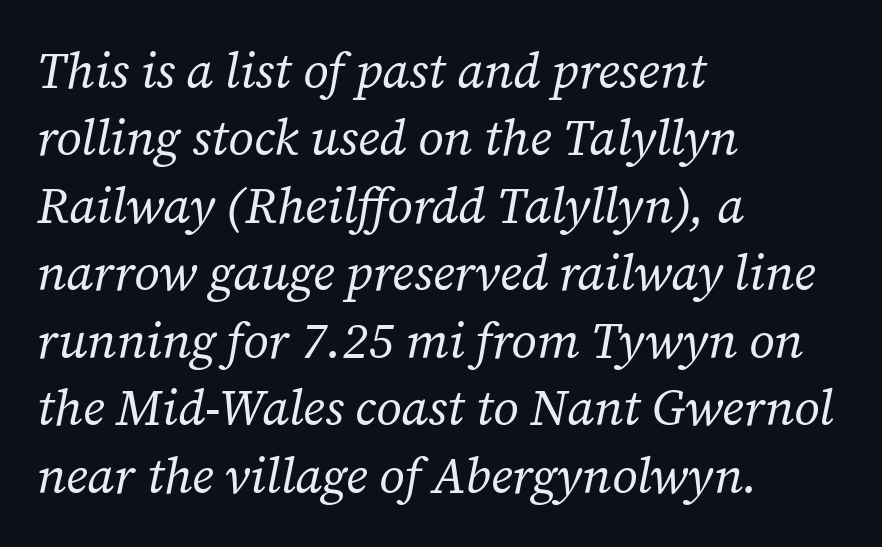
The image shows 50 px regular-weight serif type, italic (leaning right); set left-aligned, normal line spacing (1.35x), normal letter spacing, not underlined; low stroke contrast and a medium x-height.
